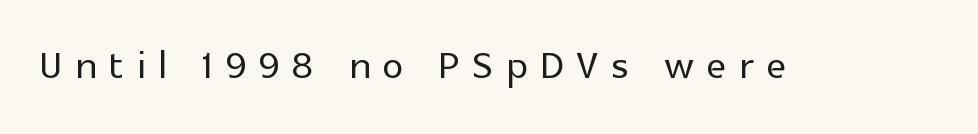
Q: Is the text italic (slanted)? A: No, it is upright.
Q: Is the typeface a serif or a sans-serif typeface? A: Sans-serif.
Q: Is the text underlined? A: No.
Q: Is the spacing between letters normal or unusually wide? A: Unusually wide.
Q: Width (condensed, normal, or wide)? A: Normal.
Q: x-height? A: Medium.
Q: Monospaced? A: No.
